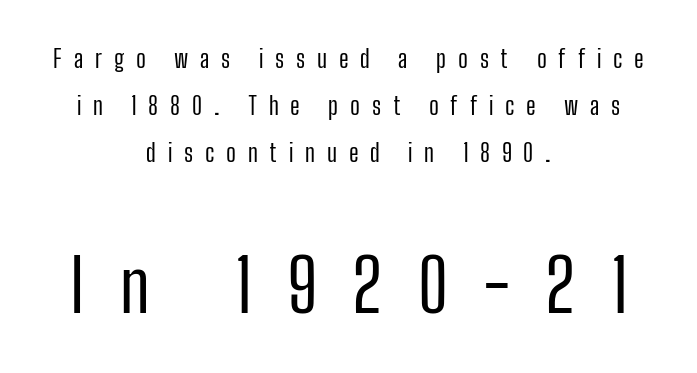
Looks like regular typesetting: each glyph gets only the width it needs. Between one letter and the next there's a generous, obvious gap. The setting favours the middle, as headings and verse often do. Compared with typical paragraphs, the rows here are farther apart.
